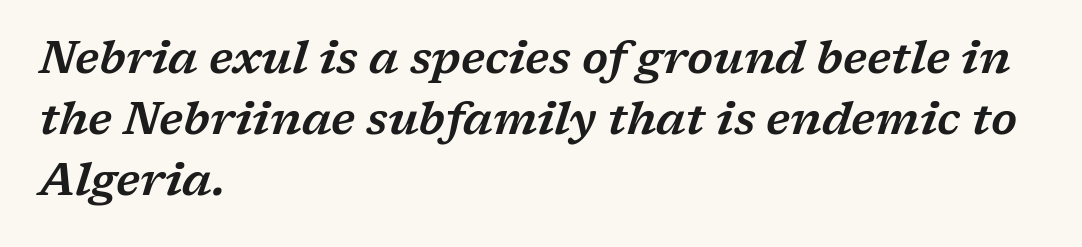
The face used here is proportionally spaced, like ordinary book or web type. An italicized treatment has been applied to the whole sample. The string is rendered with underlining switched off. A typesetter would label this face a serif. Caption: multi-line text, flush left, ragged right. What stands out about the letter spacing? Nothing — it is the standard amount.
